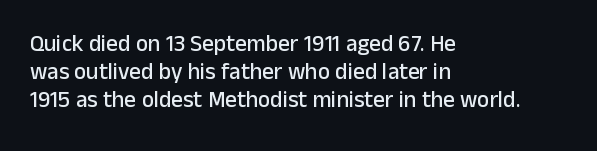
The image shows 23 px text type, upright; set left-aligned, line spacing 1.21x, normal letter spacing, not underlined.
